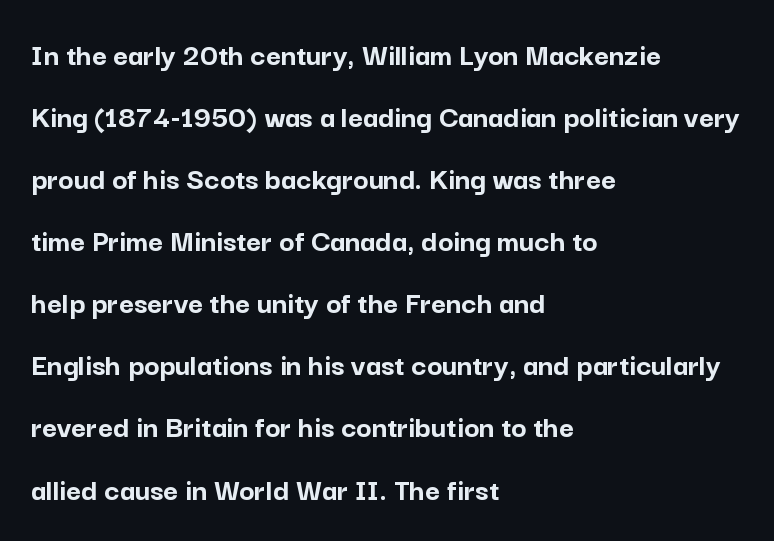
Q: Is the text bold? A: Yes.
Q: Is the text italic (slanted)? A: No, it is upright.
Q: Is the typeface a serif or a sans-serif typeface? A: Sans-serif.
Q: Is the text underlined? A: No.
Q: How is the paragraph aligned? A: Left-aligned.
Q: Is the spacing between letters normal or unusually wide? A: Normal.
Q: Is the spacing between lines tight, normal or loose? A: Loose.
Q: Width (condensed, normal, or wide)? A: Normal.
Q: Stroke contrast? A: Low.
Q: x-height? A: Medium.
Q: Monospaced? A: No.
